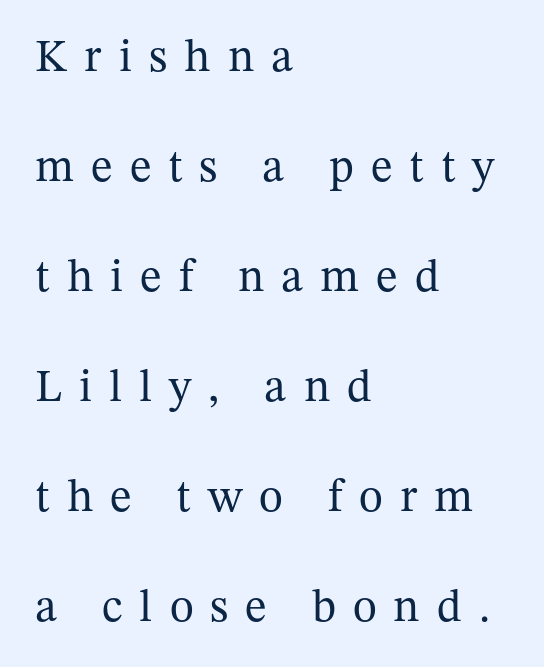
Line spacing here is loose. This is serif lettering, the kind often seen in printed books. Weight: not bold — regular or lighter. Anything drawn beneath the words? Only blank space. This sample uses an upright cut, with every glyph sitting square on the baseline. Line starts are locked; line ends wander.
